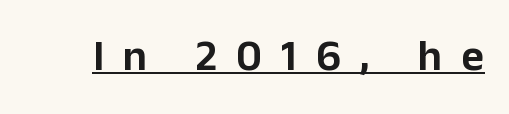
Observe the absence of serifs on each vertical stroke in this sample. Is this a fixed-width face? No — the glyphs have proportional, varying widths. Students, observe the line beneath the letters — that is underlining. Every stem runs plumb, perpendicular to the baseline. Does extra space separate the letters? Yes, quite a lot of it.
